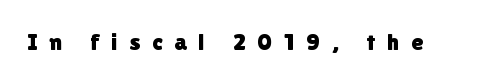
The image shows 24 px text type, upright; set unusually wide letter spacing (+0.49 em), not underlined.
